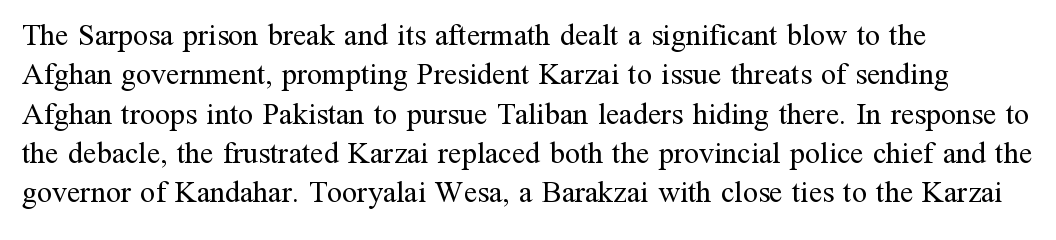
The image shows 30 px regular-weight serif type, upright; set left-aligned, normal line spacing (1.31x), normal letter spacing, not underlined; medium stroke contrast and a medium x-height.
